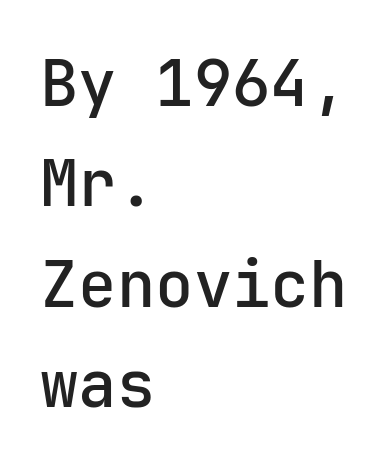
The image shows 64 px semibold sans-serif type, upright; set left-aligned, normal line spacing (1.57x), normal letter spacing, not underlined; low stroke contrast and a medium x-height.
